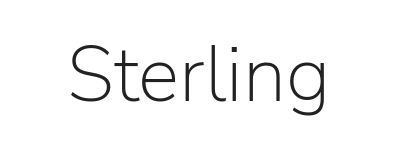
Q: Is the text bold? A: No.
Q: Is the text italic (slanted)? A: No, it is upright.
Q: Is the typeface a serif or a sans-serif typeface? A: Sans-serif.
Q: Is the text underlined? A: No.
Q: How is the paragraph aligned? A: Centered.
Q: Is the spacing between letters normal or unusually wide? A: Normal.
Q: Width (condensed, normal, or wide)? A: Normal.
Q: Stroke contrast? A: Low.
Q: x-height? A: Medium.
Q: Monospaced? A: No.
